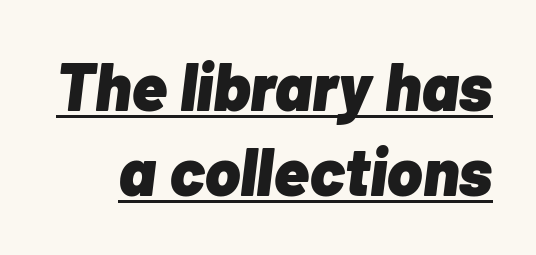
The image shows 67 px heavy type, italic (leaning right); set normal line spacing (1.27x), normal letter spacing, underlined; low stroke contrast and a medium x-height.
